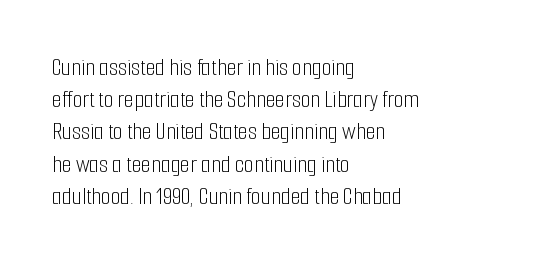
{"italic": "no", "bold": "no", "underline": "no", "align": "left", "line_spacing": "normal", "line_spacing_ratio": 1.29, "letter_spacing": "normal", "letter_spacing_em": 0.0, "glyph_px": 25}
